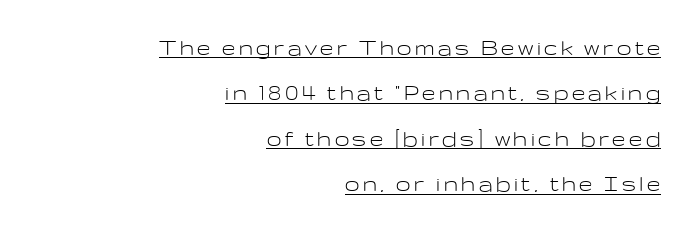
The image shows 26 px text type, upright; set right-aligned, line spacing 1.75x, underlined.
